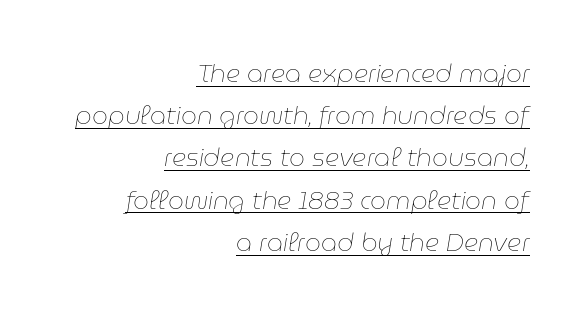
A typesetter would mark this as italic. Words appear dense and cohesive because spacing is normal. Nothing heavy about these letters — not bold at all. Decoration check: the copy is underlined. Normally led — the rows are evenly, conventionally spaced.
